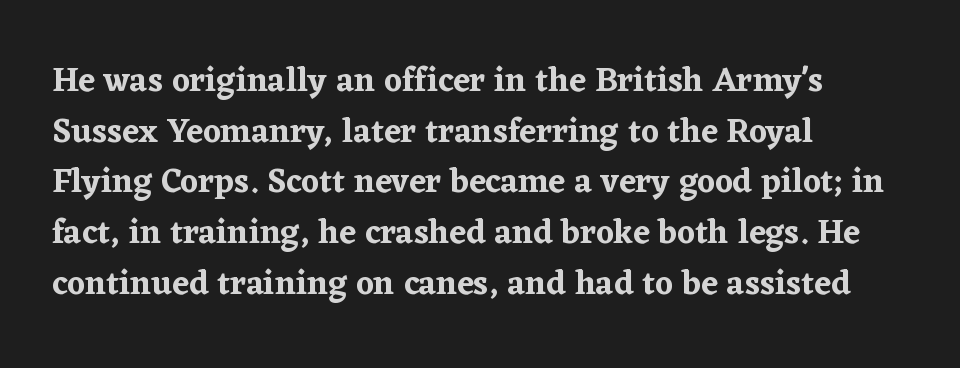
{"serif": "yes", "italic": "no", "width": "normal", "stroke_contrast": "low", "x_height": "medium", "monospaced": "no", "underline": "no", "align": "left", "line_spacing": "normal", "line_spacing_ratio": 1.49, "letter_spacing": "normal", "letter_spacing_em": 0.0, "glyph_px": 34}
